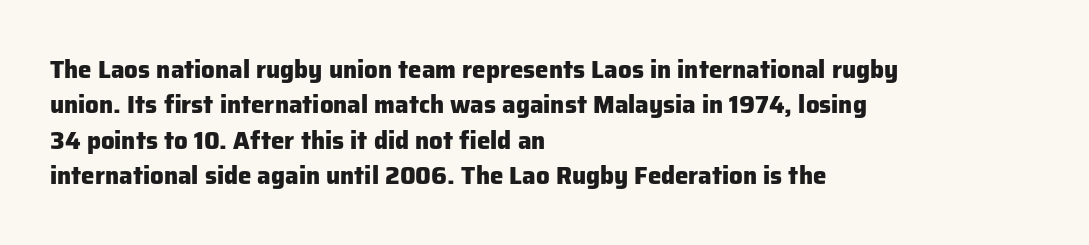
{"italic": "no", "bold": "yes", "underline": "no", "align": "left", "line_spacing": "normal", "line_spacing_ratio": 1.47, "letter_spacing": "normal", "letter_spacing_em": 0.0, "glyph_px": 24}
